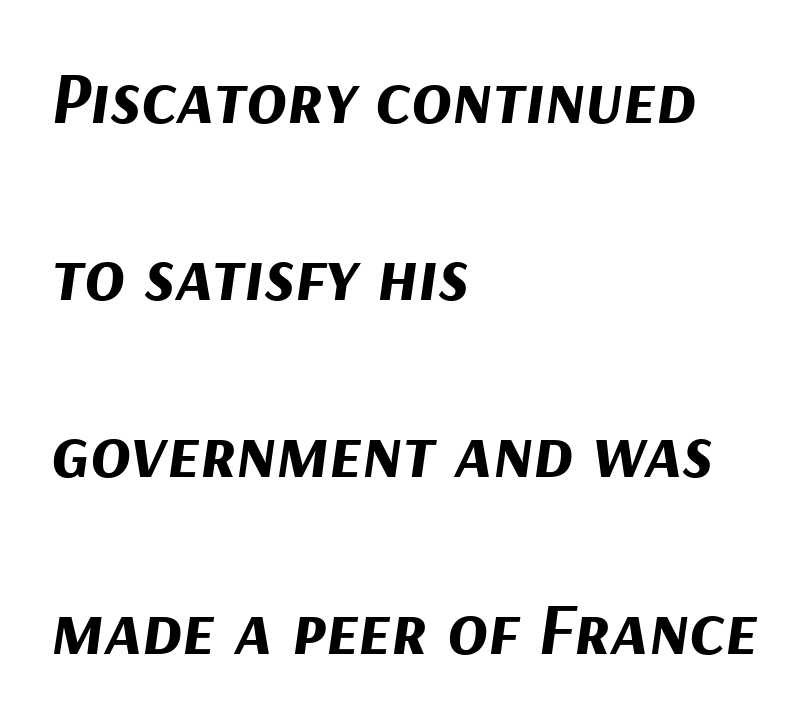
Q: Is the text bold? A: Yes.
Q: Is the text italic (slanted)? A: Yes, it leans right by about 9 degrees.
Q: Is the text underlined? A: No.
Q: How is the paragraph aligned? A: Left-aligned.
Q: Is the spacing between letters normal or unusually wide? A: Normal.
Q: Is the spacing between lines tight, normal or loose? A: Loose.
Q: Width (condensed, normal, or wide)? A: Normal.
Q: Stroke contrast? A: Medium.
Q: x-height? A: Medium.
Q: Monospaced? A: No.
